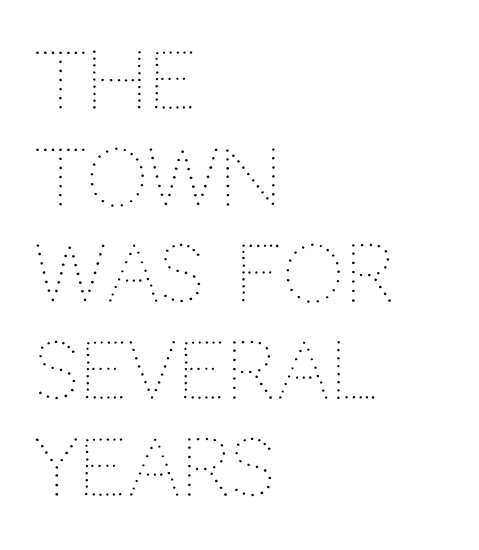
{"italic": "no", "bold": "no", "weight": "thin", "width": "normal", "stroke_contrast": "medium", "x_height": "large", "monospaced": "no", "underline": "no", "align": "left", "line_spacing_ratio": 1.24, "letter_spacing": "normal", "letter_spacing_em": 0.0, "glyph_px": 78}
